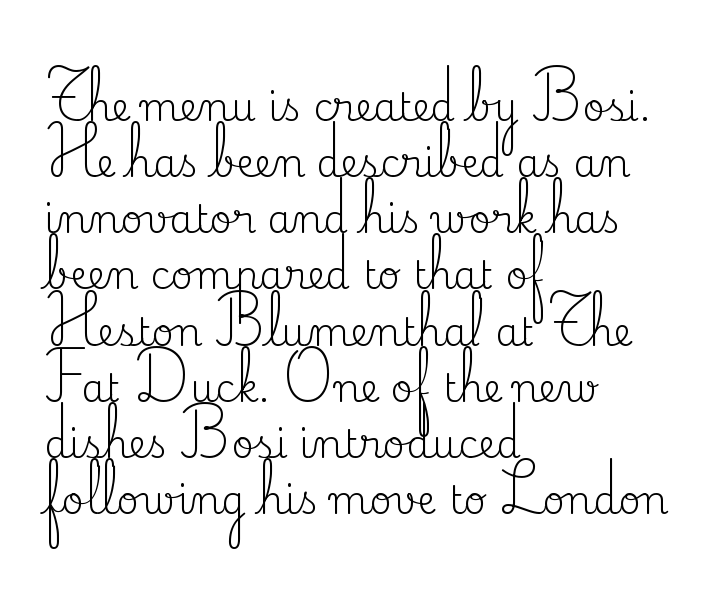
One-word summary of the alignment: left. The passage shown is typed in a proportional face where columns would drift. Tracking value appears to be zero — textbook default spacing. Weight: in the light-to-regular range. The axis of the letterforms is exactly vertical.
